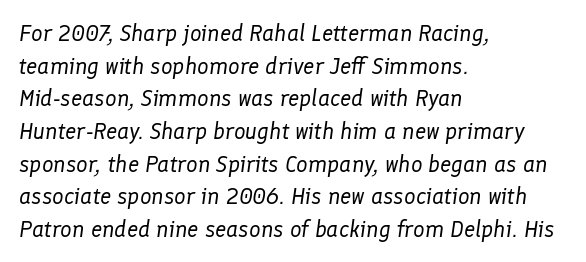
If you drew a ruler down the left edge, every line would touch it. The rendering uses a moderate line-height, typical for paragraphs. The weight tops out at a normal text grade. The font's italic variant was chosen for this text. Short note: letters normally spaced.
